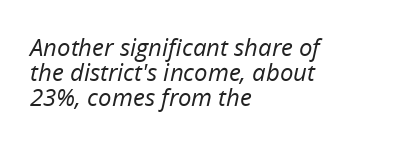
Q: Is the text bold? A: No.
Q: Is the text italic (slanted)? A: Yes, it leans right by about 12 degrees.
Q: Is the text underlined? A: No.
Q: How is the paragraph aligned? A: Left-aligned.
Q: Is the spacing between letters normal or unusually wide? A: Normal.
Q: Is the spacing between lines tight, normal or loose? A: Tight.
